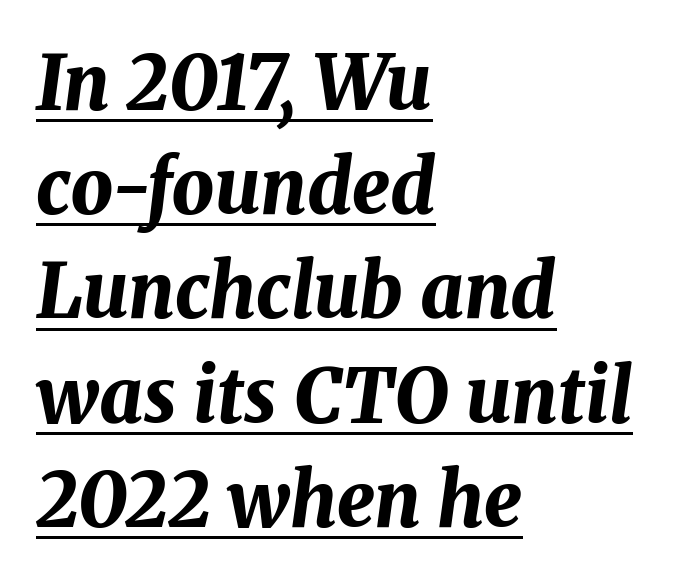
{"italic": "yes", "lean": "right", "slant_degrees": 8, "bold": "yes", "weight": "bold", "width": "normal", "stroke_contrast": "medium", "x_height": "medium", "monospaced": "no", "underline": "yes", "align": "left", "line_spacing": "normal", "line_spacing_ratio": 1.39, "letter_spacing": "normal", "letter_spacing_em": 0.0, "glyph_px": 75}
